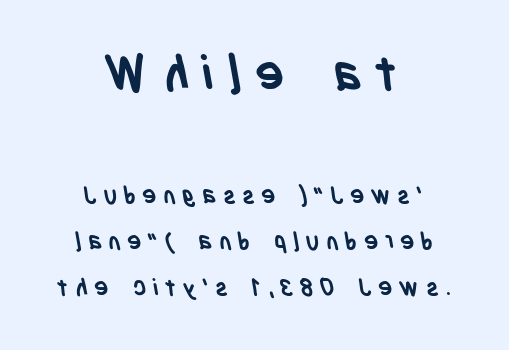
The area under the type is left untouched. The letters advance in unequal steps, a hallmark of proportional type. Serif or sans? Sans — the stroke terminals are bare. The rendering positions every line midway between the sides. Compared with an ordinary text face, these strokes are far heavier — a full bold. Quick note: interline space is abundant.
